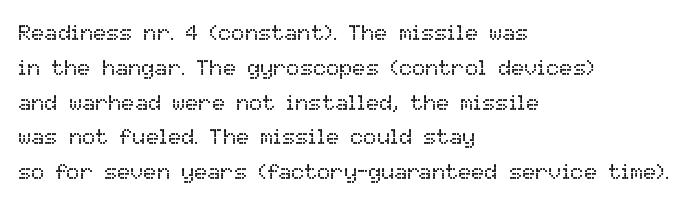
The image shows 22 px text type, upright; set left-aligned, normal line spacing (1.58x), normal letter spacing, not underlined.
